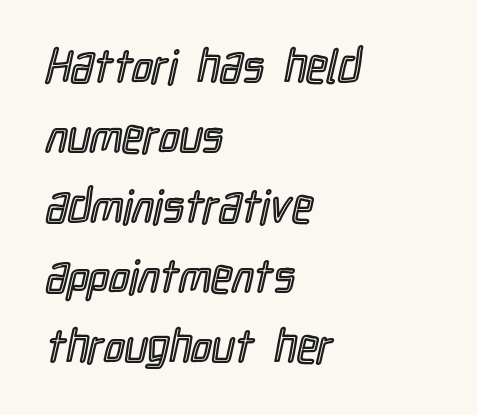
The image shows 46 px condensed type; set left-aligned, normal line spacing (1.52x), normal letter spacing, not underlined; a medium x-height.
